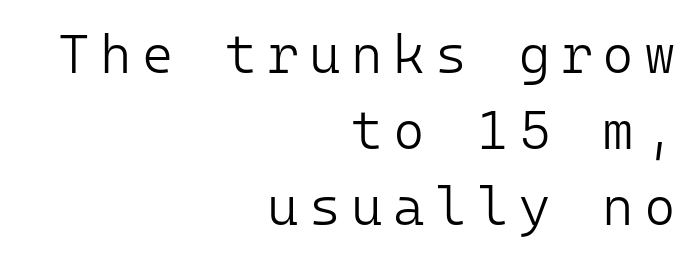
{"serif": "no", "italic": "no", "bold": "no", "weight": "light", "width": "normal", "stroke_contrast": "low", "x_height": "medium", "monospaced": "yes", "underline": "no", "align": "right", "line_spacing": "normal", "line_spacing_ratio": 1.41, "glyph_px": 54}
